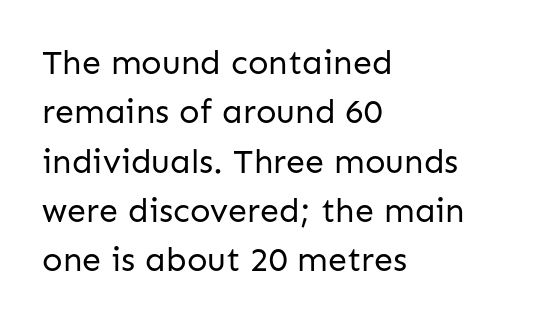
Caption: multi-line text, flush left, ragged right. Looks like regular typesetting: each glyph gets only the width it needs. Do the letters lean? They stand straight. A clean baseline with only descenders dipping below it. Nobody touched the tracking dial on this one. Serif or sans? Sans — the stroke terminals are bare.
